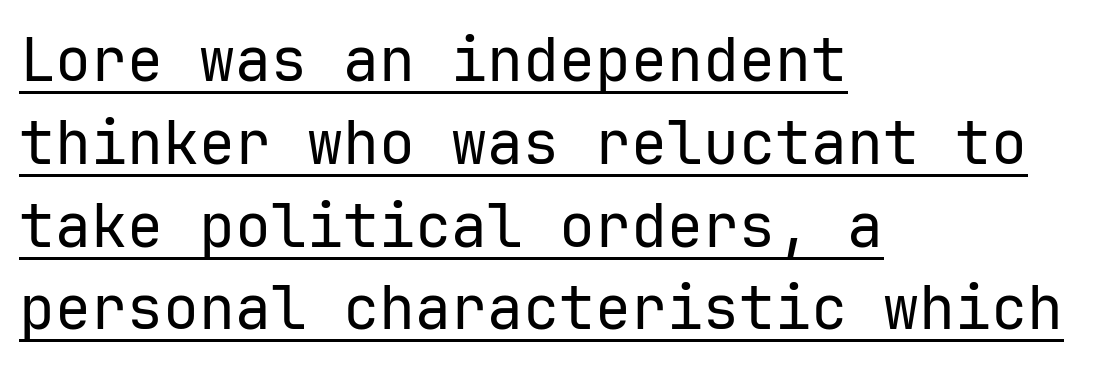
Q: Is the text bold? A: No.
Q: Is the text italic (slanted)? A: No, it is upright.
Q: Is the typeface a serif or a sans-serif typeface? A: Sans-serif.
Q: Is the text underlined? A: Yes.
Q: How is the paragraph aligned? A: Left-aligned.
Q: Is the spacing between letters normal or unusually wide? A: Normal.
Q: Is the spacing between lines tight, normal or loose? A: Normal.
Q: Width (condensed, normal, or wide)? A: Normal.
Q: Stroke contrast? A: Low.
Q: x-height? A: Medium.
Q: Monospaced? A: Yes.
